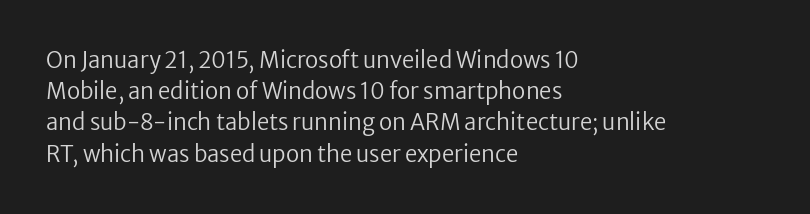
Q: Is the text bold? A: No.
Q: Is the text italic (slanted)? A: No, it is upright.
Q: Is the text underlined? A: No.
Q: How is the paragraph aligned? A: Left-aligned.
Q: Is the spacing between letters normal or unusually wide? A: Normal.
Q: Is the spacing between lines tight, normal or loose? A: Normal.
